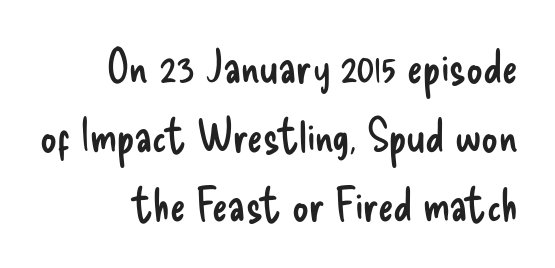
The font's upright variant was chosen for this text. The text block is weighted toward the right margin, trailing off unevenly leftward. These lines are composed in type without serifs. Heaviness? Minimal to ordinary, like unemphasized prose. Does the leading feel generous? No, just average.
